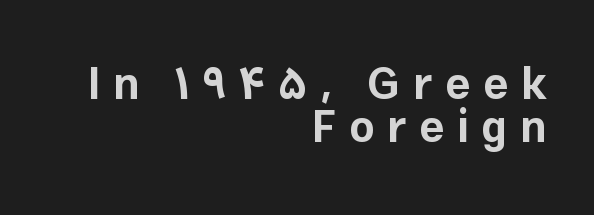
The image shows 44 px bold sans-serif type, upright; set right-aligned, tight line spacing (0.97x), unusually wide letter spacing (+0.29 em), not underlined; low stroke contrast and a medium x-height.
